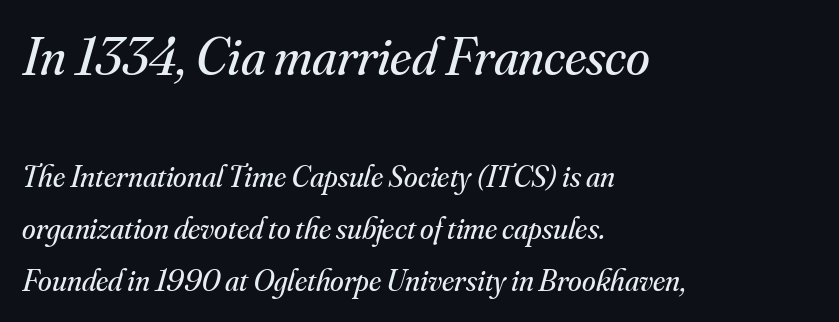
{"serif": "yes", "italic": "yes", "lean": "right", "slant_degrees": 16, "bold": "no", "weight": "regular", "width": "normal", "stroke_contrast": "medium", "x_height": "small", "monospaced": "no", "underline": "no", "align": "left", "line_spacing": "normal", "line_spacing_ratio": 1.68, "letter_spacing": "normal", "letter_spacing_em": 0.0, "larger_block": "first", "size_ratio": 1.74, "glyph_px": 54}
